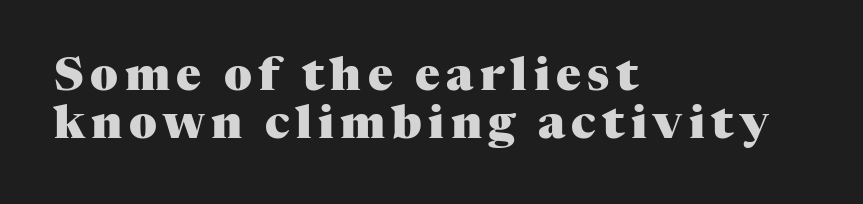
The characters display serif detailing at their extremities. This rendering uses left alignment, leaving the right contour irregular. Is the type bold? Yes — the strokes are clearly thick and heavy. Think of a printed novel: that variable character pitch is what you see here.
